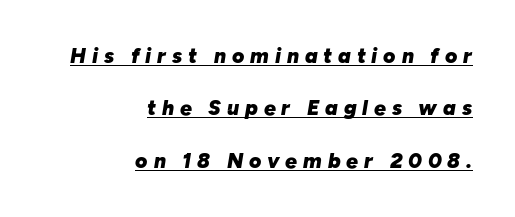
{"italic": "yes", "lean": "right", "slant_degrees": 10, "bold": "yes", "underline": "yes", "align": "right", "line_spacing": "loose", "line_spacing_ratio": 2.5, "letter_spacing": "wide", "letter_spacing_em": 0.28, "glyph_px": 21}
